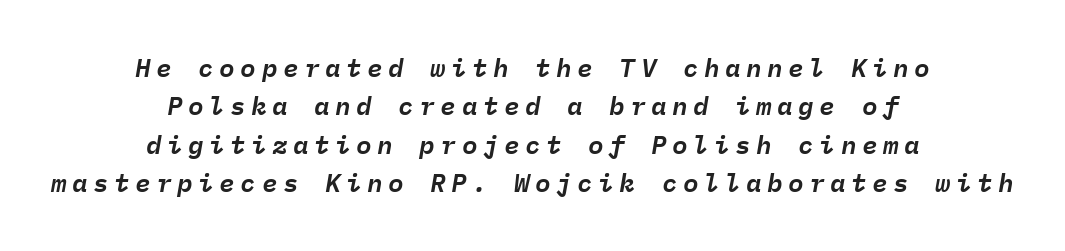
Q: Is the text italic (slanted)? A: Yes, it leans right by about 9 degrees.
Q: Is the text underlined? A: No.
Q: How is the paragraph aligned? A: Centered.
Q: Is the spacing between letters normal or unusually wide? A: Unusually wide.
Q: Is the spacing between lines tight, normal or loose? A: Normal.
